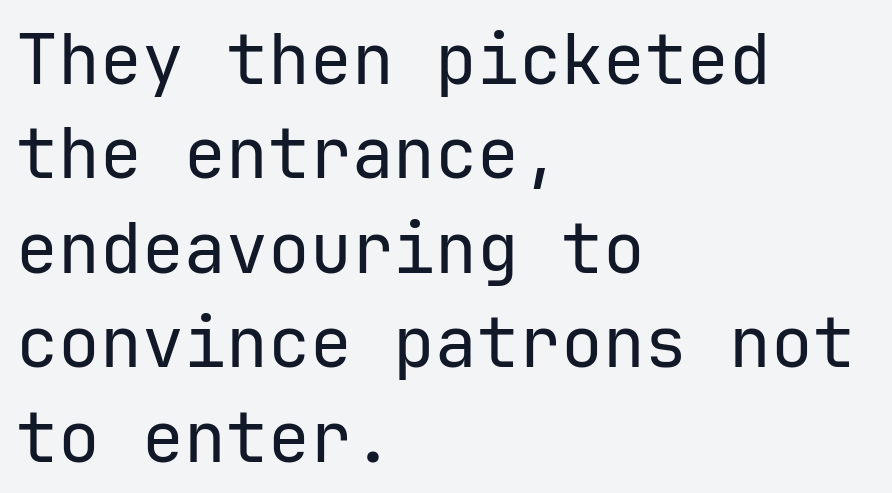
The letters stand upright; this is a roman face. Left-aligned paragraph, ragged on the right. The font family rendered here belongs to the sans-serif group. The letterforms sit shoulder to shoulder at normal distance.
